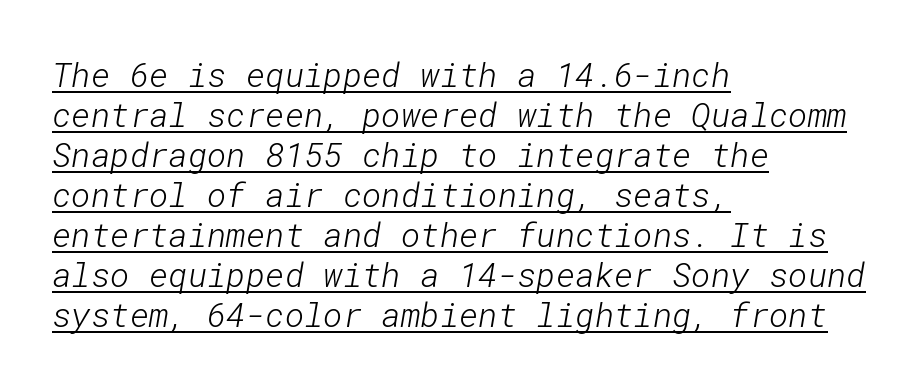
Underline: present. The typesetting does not lean heavy: it is not bold. Check where the strokes stop: nothing finishes them off — pure sans. Compared with typical body copy, the letter spacing here is the same. Is the block centered? No — it sits flush against the left margin.
